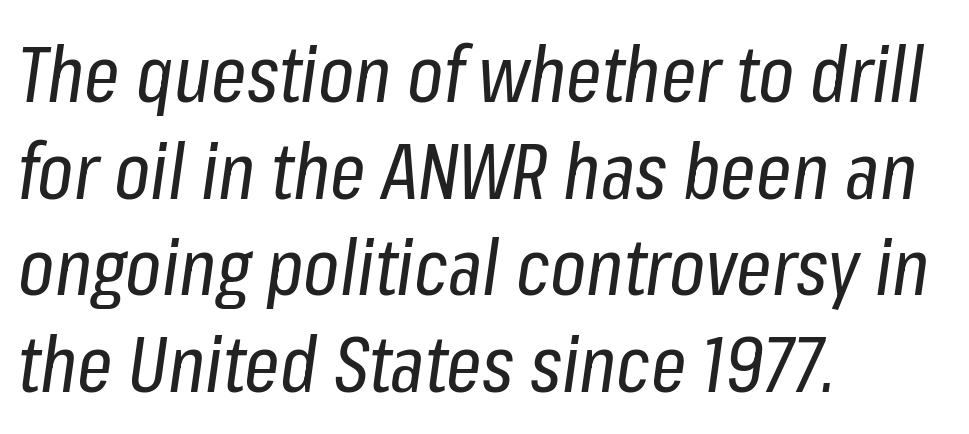
{"italic": "yes", "lean": "right", "slant_degrees": 8, "bold": "no", "weight": "regular", "width": "condensed", "stroke_contrast": "low", "x_height": "medium", "monospaced": "no", "underline": "no", "align": "left", "line_spacing_ratio": 1.24, "letter_spacing": "normal", "letter_spacing_em": 0.0, "glyph_px": 78}
